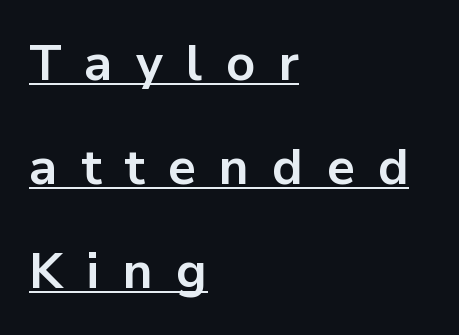
Tracking value appears strongly positive — letters spread wide. Vertical strokes here are truly vertical. Compared with a centered layout, this one pins lines to the left instead. Widely set lines give the paragraph a tall, airy silhouette. Underlined type. The rendering uses natural spacing where letterforms have individual widths.
